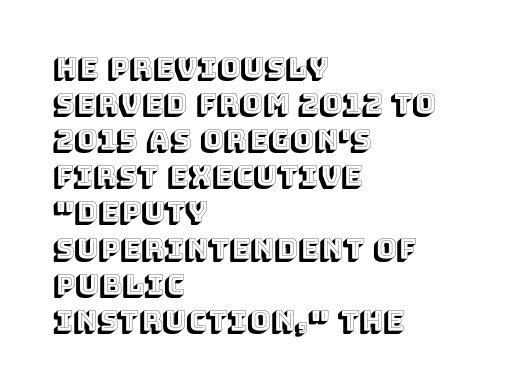
Letters rest on an invisible, unmarked baseline. The axis of the letterforms is exactly vertical. Line beginnings align vertically; line endings do not. Students, note that the glyphs here touch the page at normal intervals. Do the characters align in a grid? No, the font is proportional. The vertical gap from one line to the next is medium.
